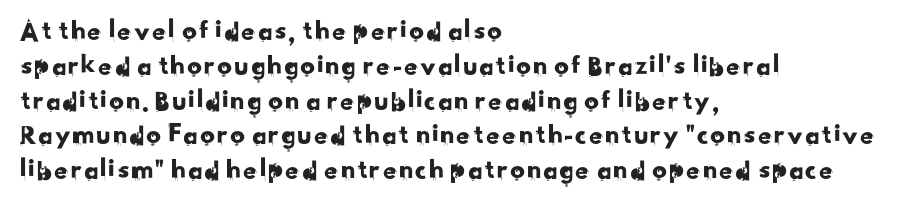
A bare baseline throughout the passage. Line starts are locked; line ends wander. Does extra space separate the letters? No, they use regular spacing. This sample uses a sans-serif face. A typesetter would call this proportional, since set widths differ per character.
